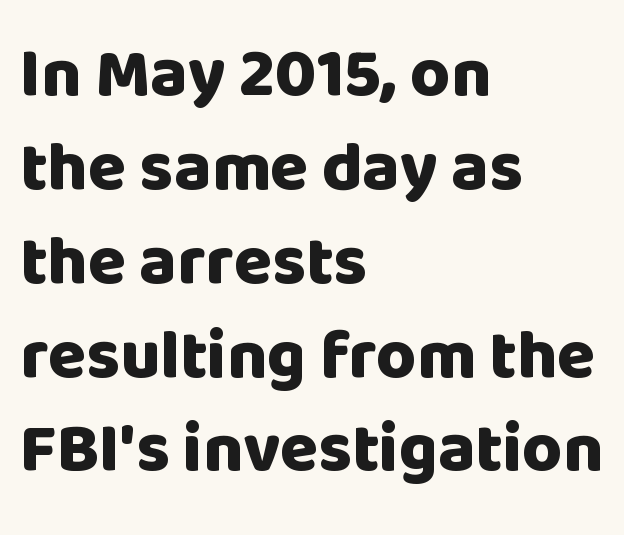
Tall strokes in this sample are plumb rather than angled. Proportional: the letters do not fall into vertical columns. Typographically, this falls in the sans-serif category. Every row of glyphs begins at an identical x-position on the left. In terms of weight, the rendering is a true, heavy bold. The string is rendered with underlining switched off.
